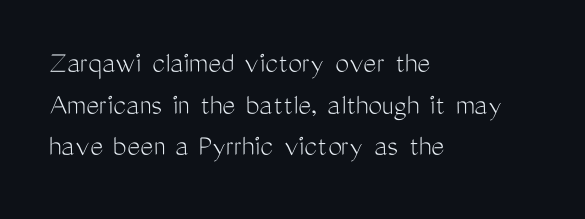
This sample is left-justified, so line endings fall wherever the words run out. The font family rendered here belongs to the sans-serif group. A typesetter would call this leading conventional body-copy spacing. Lines of text with bare space underneath. The font sits on the lighter half of the weight spectrum, regular included. If you drew a line through each stem, it would be perfectly vertical.
